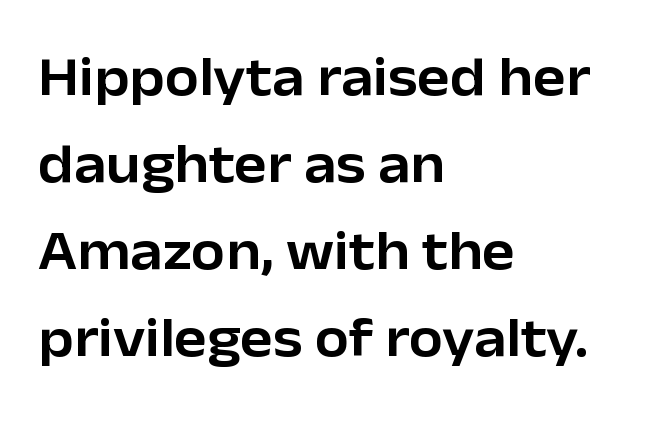
{"serif": "no", "italic": "no", "width": "normal", "stroke_contrast": "low", "x_height": "medium", "monospaced": "no", "underline": "no", "align": "left", "line_spacing": "normal", "line_spacing_ratio": 1.58, "letter_spacing": "normal", "letter_spacing_em": 0.0, "glyph_px": 55}
